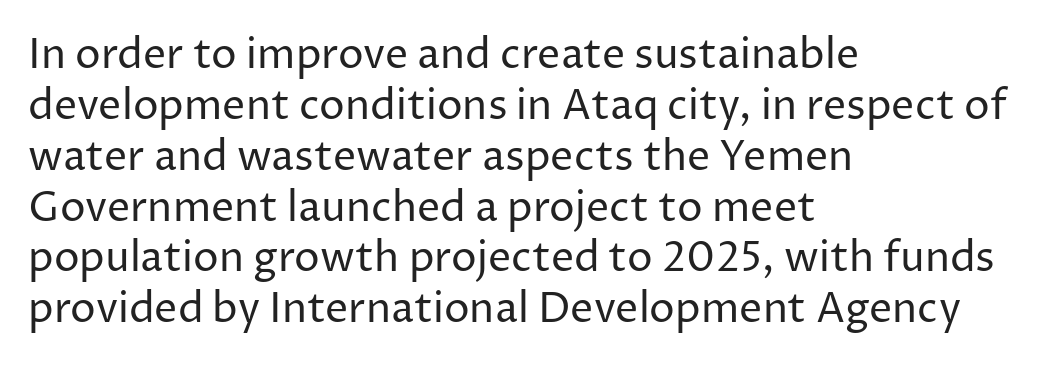
{"serif": "no", "italic": "no", "bold": "no", "weight": "regular", "width": "normal", "stroke_contrast": "low", "x_height": "medium", "monospaced": "no", "underline": "no", "align": "left", "line_spacing_ratio": 1.24, "letter_spacing": "normal", "letter_spacing_em": 0.0, "glyph_px": 41}
